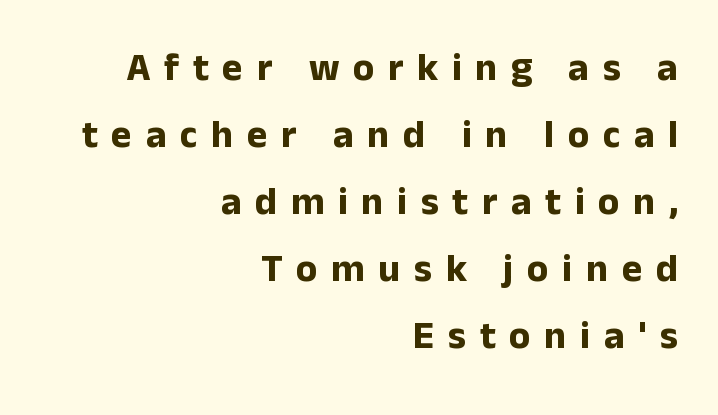
{"serif": "no", "italic": "no", "bold": "yes", "weight": "bold", "width": "normal", "stroke_contrast": "low", "x_height": "medium", "monospaced": "no", "underline": "no", "align": "right", "line_spacing_ratio": 1.72, "letter_spacing": "wide", "letter_spacing_em": 0.35, "glyph_px": 39}
